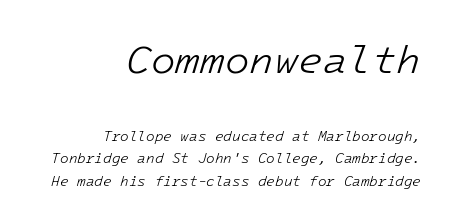
Q: Is the text bold? A: No.
Q: Is the text italic (slanted)? A: Yes, it leans right by about 16 degrees.
Q: Is the text underlined? A: No.
Q: How is the paragraph aligned? A: Right-aligned.
Q: Is the spacing between letters normal or unusually wide? A: Normal.
Q: Is the spacing between lines tight, normal or loose? A: Normal.
Q: Which block of text is set in a larger size, the first (top) or the second (bottom)? A: The first (top) one.
Q: Width (condensed, normal, or wide)? A: Normal.
Q: Stroke contrast? A: Low.
Q: x-height? A: Medium.
Q: Monospaced? A: Yes.
